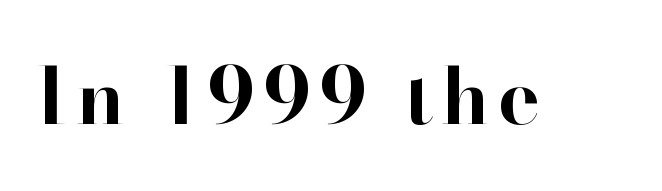
{"serif": "yes", "italic": "no", "bold": "yes", "weight": "bold", "width": "normal", "stroke_contrast": "high", "x_height": "small", "monospaced": "no", "underline": "no", "glyph_px": 79}
